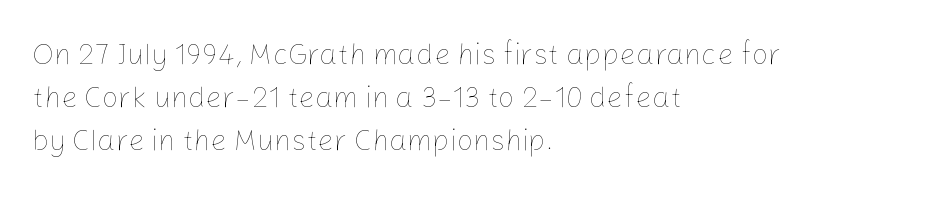
Q: Is the text bold? A: No.
Q: Is the text italic (slanted)? A: No, it is upright.
Q: Is the text underlined? A: No.
Q: How is the paragraph aligned? A: Left-aligned.
Q: Is the spacing between letters normal or unusually wide? A: Normal.
Q: Is the spacing between lines tight, normal or loose? A: Normal.
Q: Width (condensed, normal, or wide)? A: Normal.
Q: Stroke contrast? A: Low.
Q: x-height? A: Medium.
Q: Monospaced? A: No.
